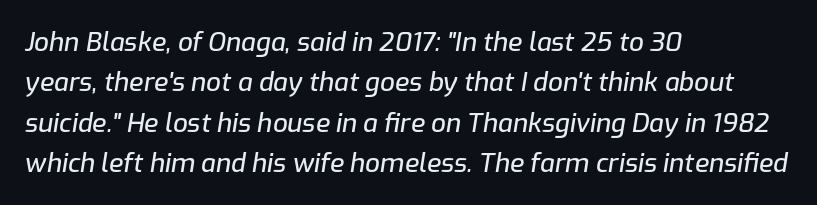
{"italic": "yes", "lean": "right", "slant_degrees": 9, "underline": "no", "align": "left", "line_spacing": "normal", "line_spacing_ratio": 1.55, "letter_spacing": "normal", "letter_spacing_em": 0.0, "glyph_px": 26}
